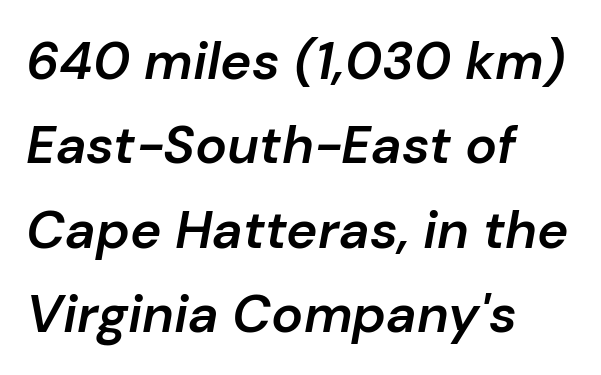
The image shows 53 px semibold type, italic (leaning right); set left-aligned, normal line spacing (1.59x), normal letter spacing, not underlined; low stroke contrast and a medium x-height.
